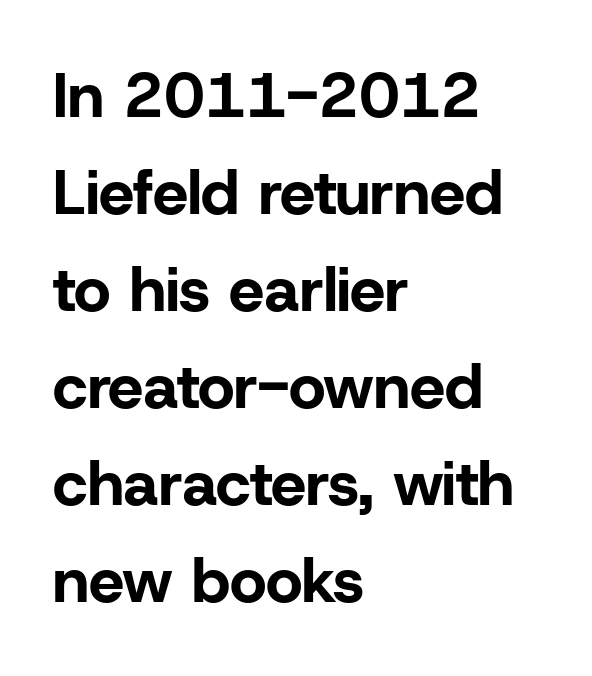
Q: Is the text bold? A: Yes.
Q: Is the text italic (slanted)? A: No, it is upright.
Q: Is the typeface a serif or a sans-serif typeface? A: Sans-serif.
Q: Is the text underlined? A: No.
Q: How is the paragraph aligned? A: Left-aligned.
Q: Is the spacing between letters normal or unusually wide? A: Normal.
Q: Is the spacing between lines tight, normal or loose? A: Normal.
Q: Width (condensed, normal, or wide)? A: Normal.
Q: Stroke contrast? A: Low.
Q: x-height? A: Medium.
Q: Monospaced? A: No.
